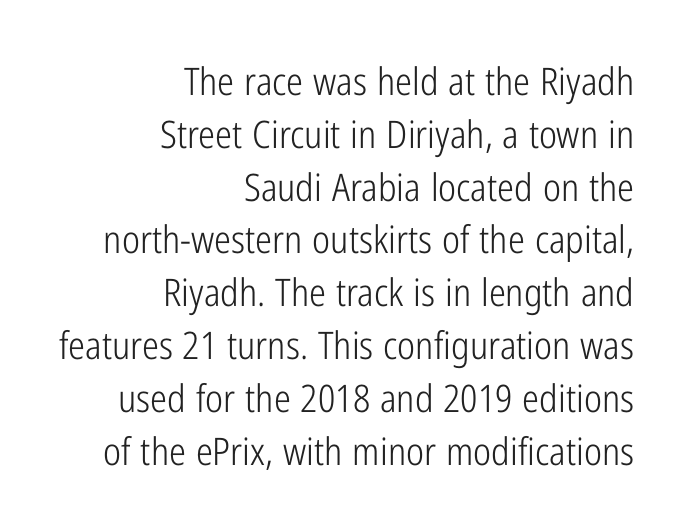
{"serif": "no", "italic": "no", "bold": "no", "weight": "light", "width": "condensed", "stroke_contrast": "low", "x_height": "medium", "monospaced": "no", "underline": "no", "align": "right", "line_spacing": "normal", "line_spacing_ratio": 1.39, "letter_spacing": "normal", "letter_spacing_em": 0.0, "glyph_px": 38}
